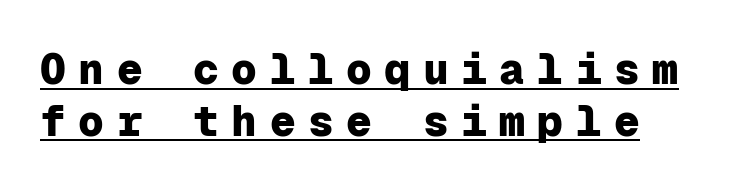
{"serif": "no", "italic": "no", "bold": "yes", "weight": "heavy", "width": "normal", "stroke_contrast": "low", "x_height": "medium", "monospaced": "yes", "underline": "yes", "line_spacing_ratio": 1.2, "letter_spacing": "wide", "letter_spacing_em": 0.29, "glyph_px": 43}
